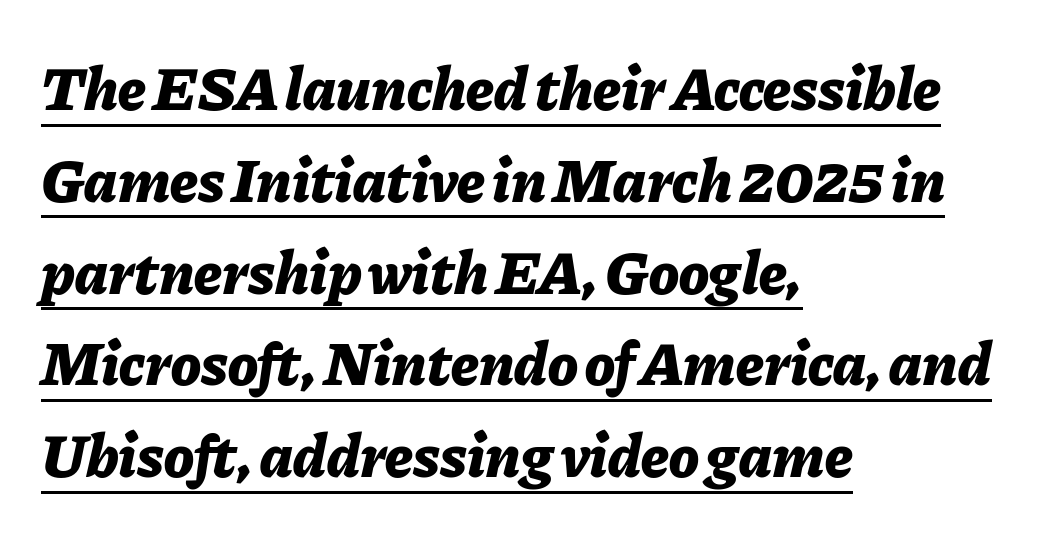
The image shows 62 px bold type, italic (leaning right); set left-aligned, normal line spacing (1.48x), normal letter spacing, underlined; low stroke contrast and a medium x-height.
